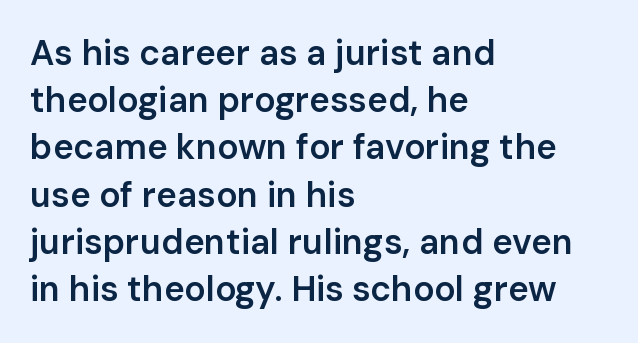
A typesetter would call this leading conventional body-copy spacing. Typeset ragged right — the left edge is the straight one. Examine the stroke ends and you'll find no serifs. The area under the type is left untouched. The letterforms sit shoulder to shoulder at normal distance.
